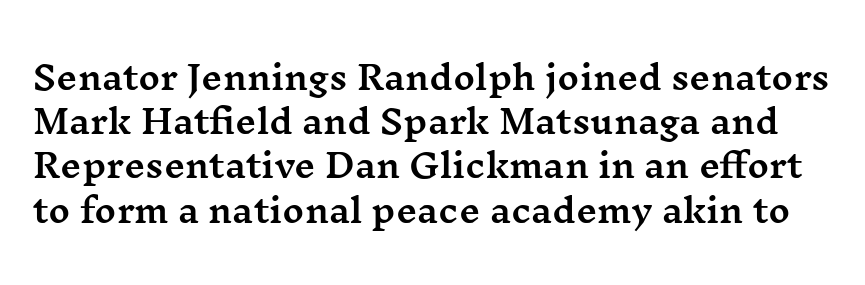
The image shows 33 px wide serif type, upright; set normal line spacing (1.34x), normal letter spacing, not underlined; medium stroke contrast and a medium x-height.
